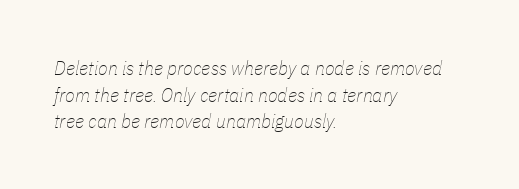
{"italic": "yes", "lean": "right", "slant_degrees": 11, "bold": "no", "underline": "no", "align": "left", "line_spacing": "normal", "line_spacing_ratio": 1.33, "letter_spacing": "normal", "letter_spacing_em": 0.0, "glyph_px": 20}
